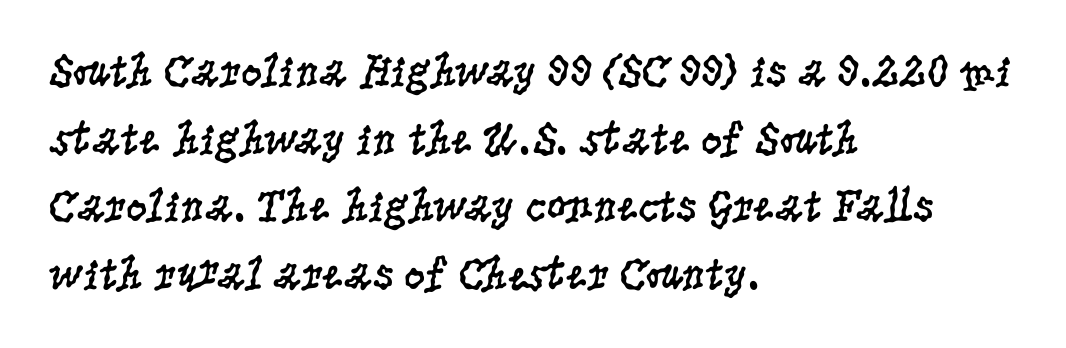
{"serif": "yes", "bold": "no", "weight": "regular", "width": "condensed", "stroke_contrast": "low", "x_height": "large", "monospaced": "no", "underline": "no", "align": "left", "line_spacing": "normal", "line_spacing_ratio": 1.44, "letter_spacing": "normal", "letter_spacing_em": 0.0, "glyph_px": 47}
